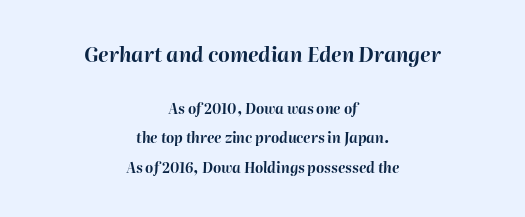
These two chunks differ in scale, with the top chunk taking the larger measure. Slanted lettering throughout. Typographic density is high because the face is bold. Observe the ordinary spacing: letters are neighbours, not strangers.
